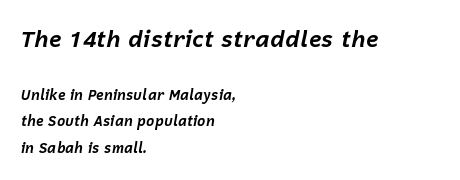
{"italic": "yes", "lean": "right", "slant_degrees": 12, "bold": "yes", "underline": "no", "align": "left", "line_spacing": "loose", "line_spacing_ratio": 1.92, "letter_spacing": "normal", "letter_spacing_em": 0.0, "larger_block": "first", "size_ratio": 1.64, "glyph_px": 23}
